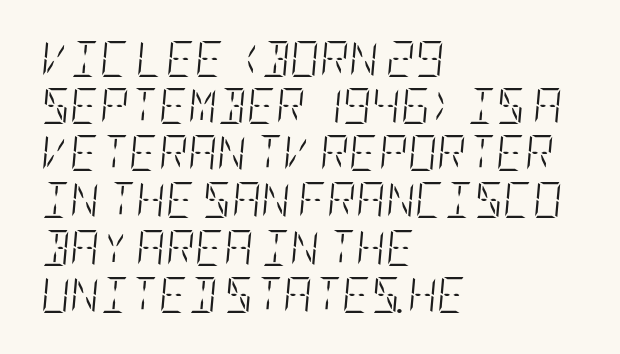
A normal amount of white space separates one row of letters from the next. Tracking here is standard; glyphs follow each other at the usual distance. The axis of the letterforms is tilted away from vertical. Ink coverage per letter is moderate at most. The text block is weighted toward the left margin, trailing off unevenly rightward.
